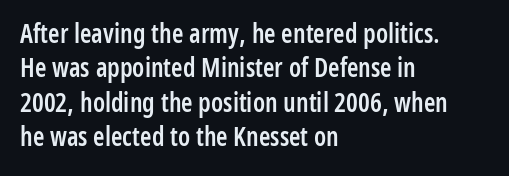
Q: Is the text bold? A: Semi-bold.
Q: Is the text italic (slanted)? A: No, it is upright.
Q: Is the text underlined? A: No.
Q: How is the paragraph aligned? A: Left-aligned.
Q: Is the spacing between letters normal or unusually wide? A: Normal.
Q: Is the spacing between lines tight, normal or loose? A: Normal.
